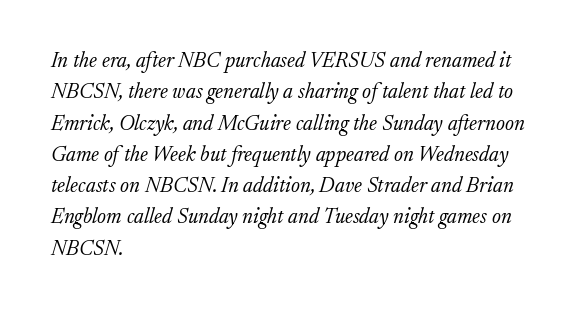
The image shows 21 px text type, italic (leaning right); set left-aligned, normal line spacing (1.49x), normal letter spacing, not underlined.
